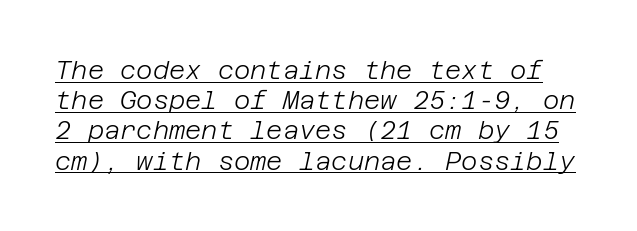
A continuous stroke trails under the words, as in a hyperlink. Compared with a typical body face, this is equally light or lighter still. Is the letter spacing exaggerated? No — it looks like the ordinary default. This is oblique type, the kind used for emphasis or titles.
